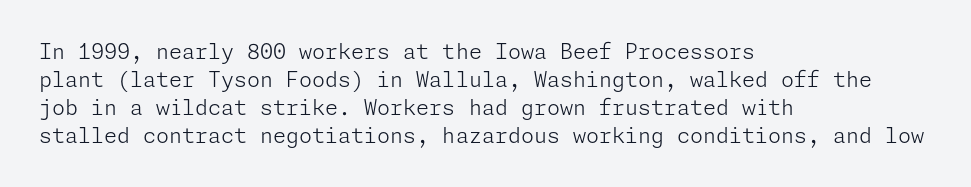
Q: Is the text bold? A: No.
Q: Is the text italic (slanted)? A: No, it is upright.
Q: Is the text underlined? A: No.
Q: How is the paragraph aligned? A: Left-aligned.
Q: Is the spacing between letters normal or unusually wide? A: Normal.
Q: Is the spacing between lines tight, normal or loose? A: Normal.
